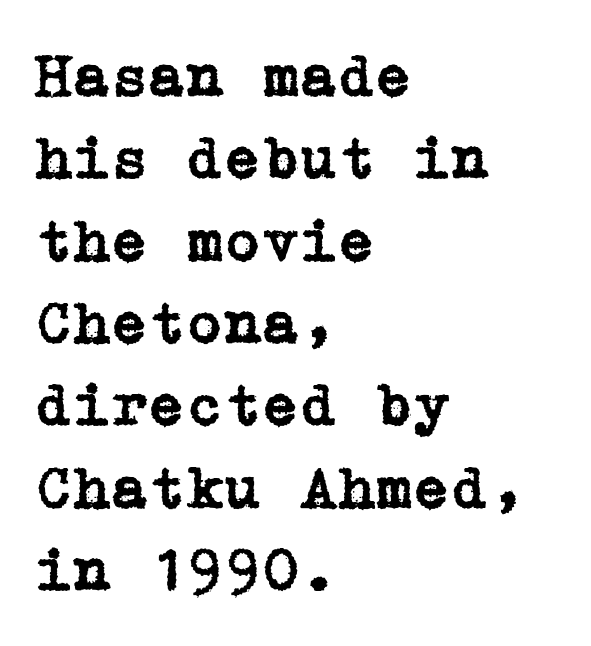
{"serif": "yes", "italic": "no", "width": "normal", "stroke_contrast": "low", "x_height": "medium", "underline": "no", "align": "left", "line_spacing": "normal", "line_spacing_ratio": 1.35, "letter_spacing": "normal", "letter_spacing_em": 0.0, "glyph_px": 61}
